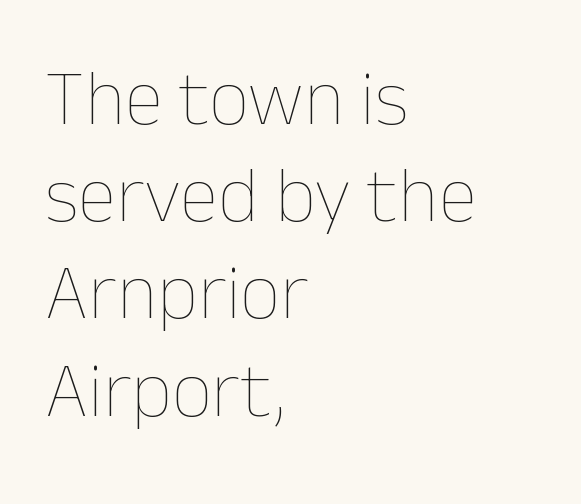
The image shows 79 px thin type, upright; set left-aligned, line spacing 1.23x, normal letter spacing, not underlined; low stroke contrast and a medium x-height.
